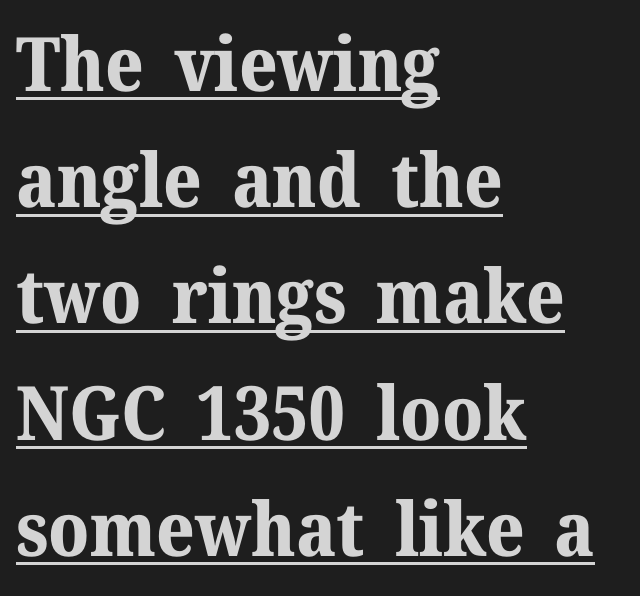
{"serif": "yes", "italic": "no", "bold": "yes", "weight": "bold", "width": "normal", "stroke_contrast": "medium", "x_height": "medium", "monospaced": "no", "underline": "yes", "align": "left", "line_spacing": "normal", "line_spacing_ratio": 1.55, "letter_spacing": "normal", "letter_spacing_em": 0.0, "glyph_px": 75}
